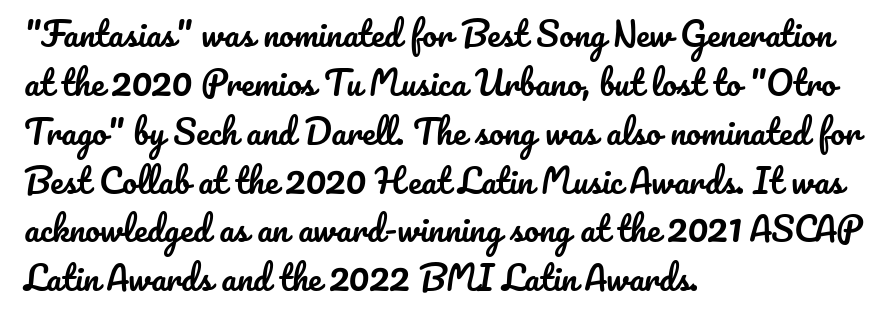
The image shows 33 px text type; set left-aligned, normal line spacing (1.48x), normal letter spacing, not underlined; low stroke contrast and a small x-height.
